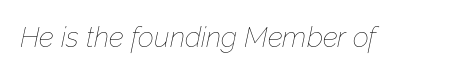
The face used here is proportionally spaced, like ordinary book or web type. The baseline area is clear. The face looks like a standard text weight, possibly lighter. You can tell it's italic because the verticals aren't actually vertical.
